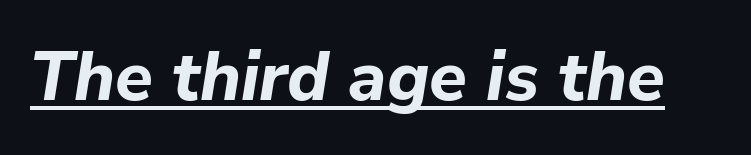
Q: Is the text bold? A: Yes.
Q: Is the text italic (slanted)? A: Yes, it leans right by about 9 degrees.
Q: Is the text underlined? A: Yes.
Q: Is the spacing between letters normal or unusually wide? A: Normal.
Q: Width (condensed, normal, or wide)? A: Normal.
Q: Stroke contrast? A: Low.
Q: x-height? A: Medium.
Q: Monospaced? A: No.
